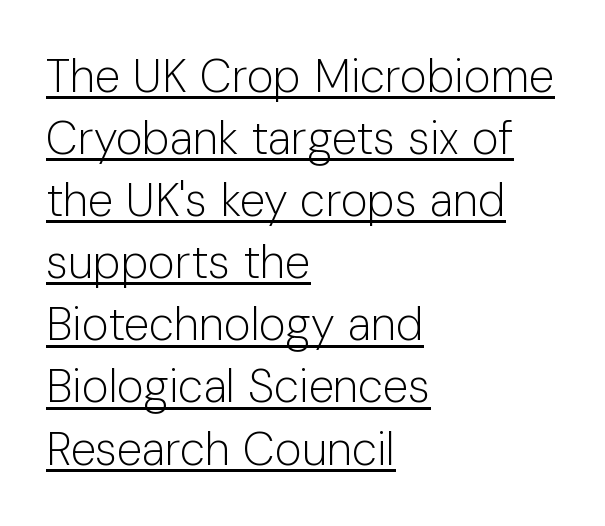
The image shows 46 px light sans-serif type, upright; set left-aligned, normal line spacing (1.35x), normal letter spacing, underlined; low stroke contrast and a medium x-height.
